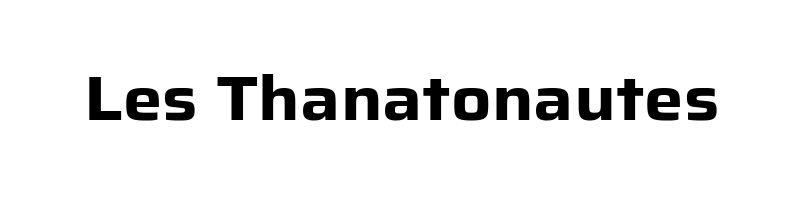
{"serif": "no", "italic": "no", "bold": "yes", "weight": "heavy", "width": "normal", "stroke_contrast": "low", "x_height": "medium", "monospaced": "no", "underline": "no", "letter_spacing": "normal", "letter_spacing_em": 0.0, "glyph_px": 62}
